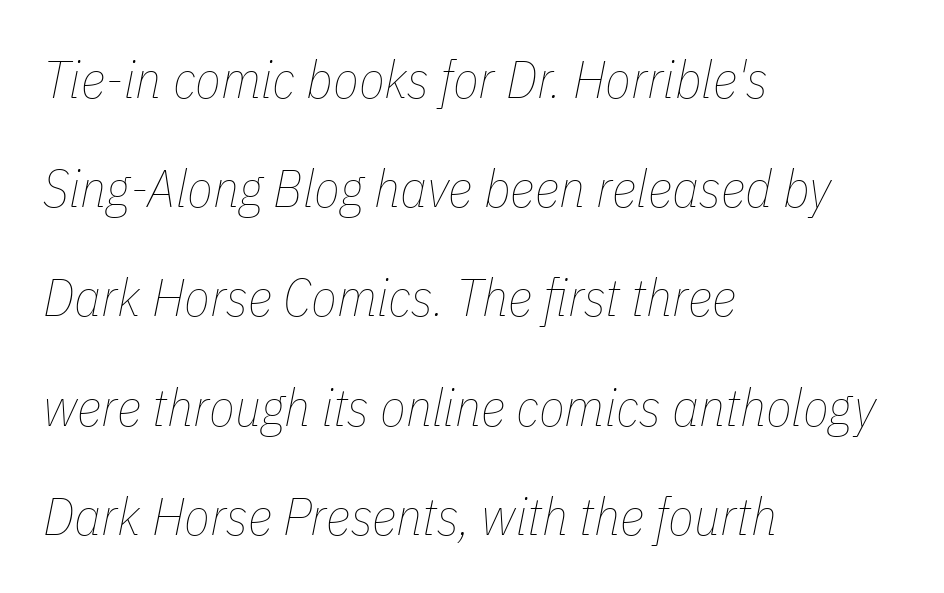
Q: Is the text bold? A: No.
Q: Is the text italic (slanted)? A: Yes, it leans right by about 11 degrees.
Q: Is the text underlined? A: No.
Q: How is the paragraph aligned? A: Left-aligned.
Q: Is the spacing between letters normal or unusually wide? A: Normal.
Q: Is the spacing between lines tight, normal or loose? A: Loose.
Q: Width (condensed, normal, or wide)? A: Condensed.
Q: Stroke contrast? A: Low.
Q: x-height? A: Medium.
Q: Monospaced? A: No.
